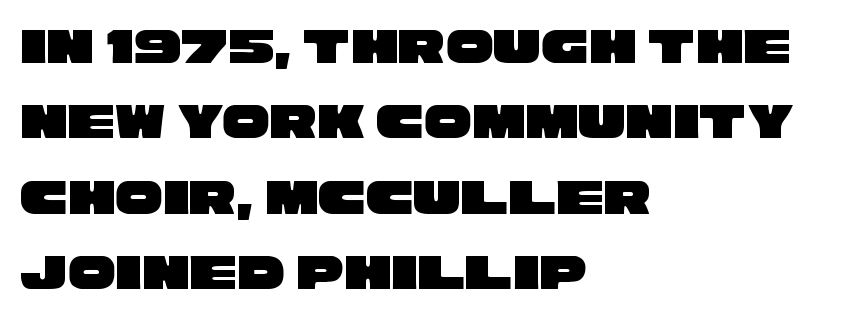
The image shows 53 px wide sans-serif type; set left-aligned, normal line spacing (1.42x), normal letter spacing, not underlined; low stroke contrast and a large x-height.
